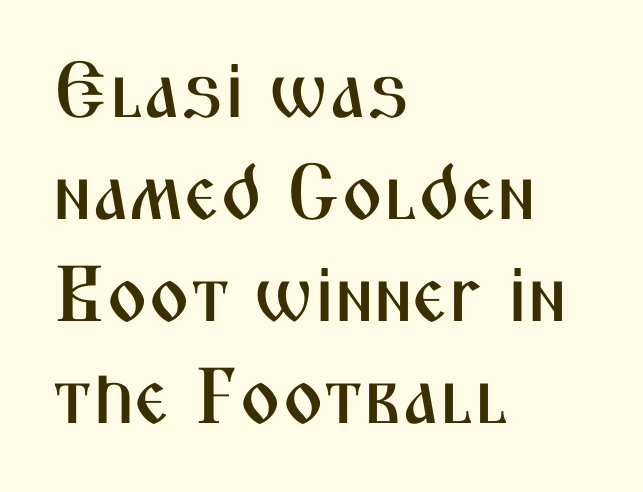
Q: Is the text italic (slanted)? A: No, it is upright.
Q: Is the typeface a serif or a sans-serif typeface? A: Sans-serif.
Q: Is the text underlined? A: No.
Q: How is the paragraph aligned? A: Left-aligned.
Q: Is the spacing between letters normal or unusually wide? A: Normal.
Q: Is the spacing between lines tight, normal or loose? A: Normal.
Q: Width (condensed, normal, or wide)? A: Condensed.
Q: Stroke contrast? A: Medium.
Q: x-height? A: Medium.
Q: Monospaced? A: No.
